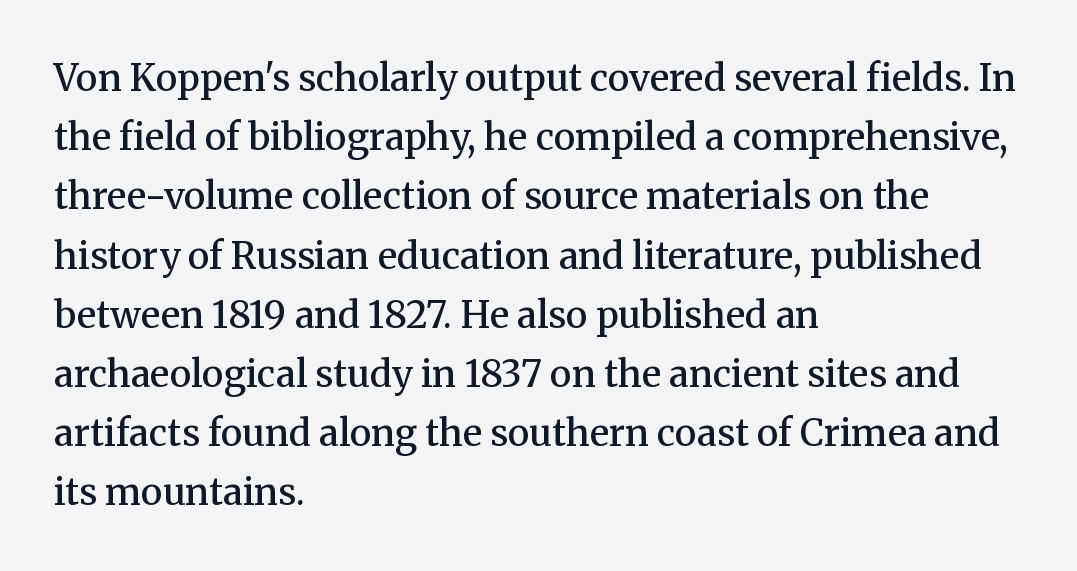
The line-height multiplier appears to be the usual default. This sample uses an upright cut, with every glyph sitting square on the baseline. Do the characters align in a grid? No, the font is proportional. Yep, those are serifs on the letters. Look at the stroke-to-counter ratio: somewhat heavy, a semibold. Words appear dense and cohesive because spacing is normal.
